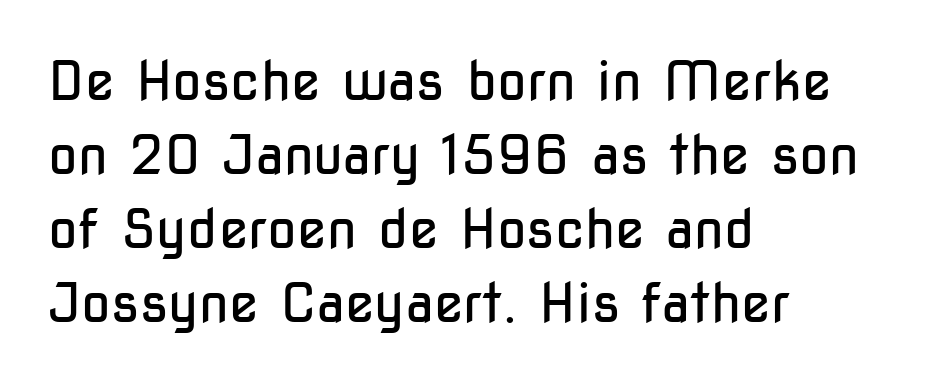
Q: Is the text bold? A: No.
Q: Is the text italic (slanted)? A: No, it is upright.
Q: Is the typeface a serif or a sans-serif typeface? A: Sans-serif.
Q: Is the text underlined? A: No.
Q: How is the paragraph aligned? A: Left-aligned.
Q: Is the spacing between letters normal or unusually wide? A: Normal.
Q: Is the spacing between lines tight, normal or loose? A: Normal.
Q: Width (condensed, normal, or wide)? A: Condensed.
Q: Stroke contrast? A: Low.
Q: x-height? A: Medium.
Q: Monospaced? A: No.
